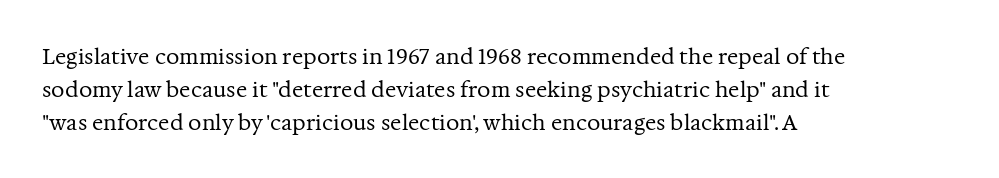
Q: Is the text bold? A: No.
Q: Is the text italic (slanted)? A: No, it is upright.
Q: Is the text underlined? A: No.
Q: How is the paragraph aligned? A: Left-aligned.
Q: Is the spacing between letters normal or unusually wide? A: Normal.
Q: Is the spacing between lines tight, normal or loose? A: Normal.
